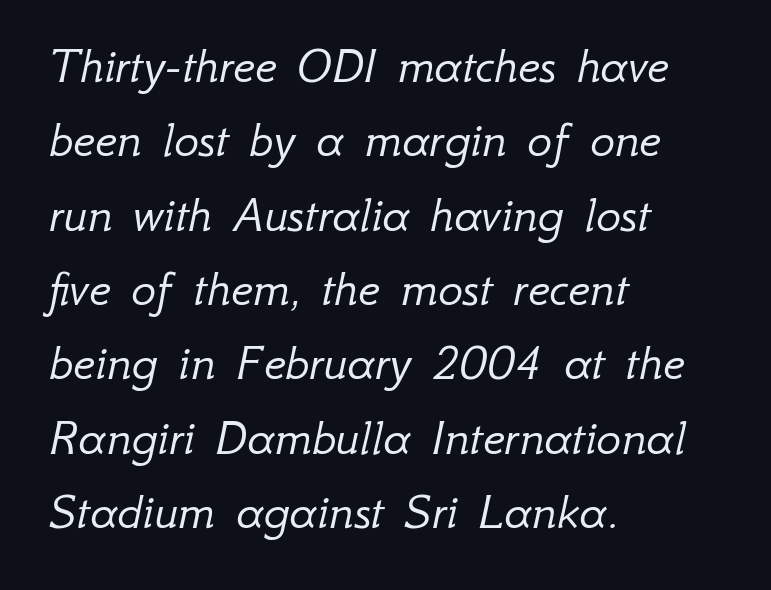
{"italic": "yes", "lean": "right", "slant_degrees": 12, "bold": "no", "weight": "light", "width": "normal", "stroke_contrast": "low", "x_height": "small", "monospaced": "no", "underline": "no", "align": "left", "line_spacing": "normal", "line_spacing_ratio": 1.43, "letter_spacing": "normal", "letter_spacing_em": 0.0, "glyph_px": 52}
